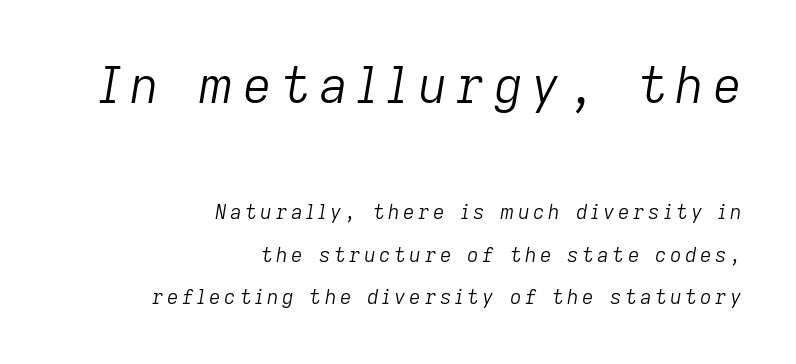
Widely set lines give the paragraph a tall, airy silhouette. Proportional: the letters do not fall into vertical columns. Compared with a flush-left layout, this one pins lines to the opposite, right side. The face used here appears at its bigger size in the upper chunk. Unmarked baselines from the first word to the last. Ink coverage per letter is moderate at most.
